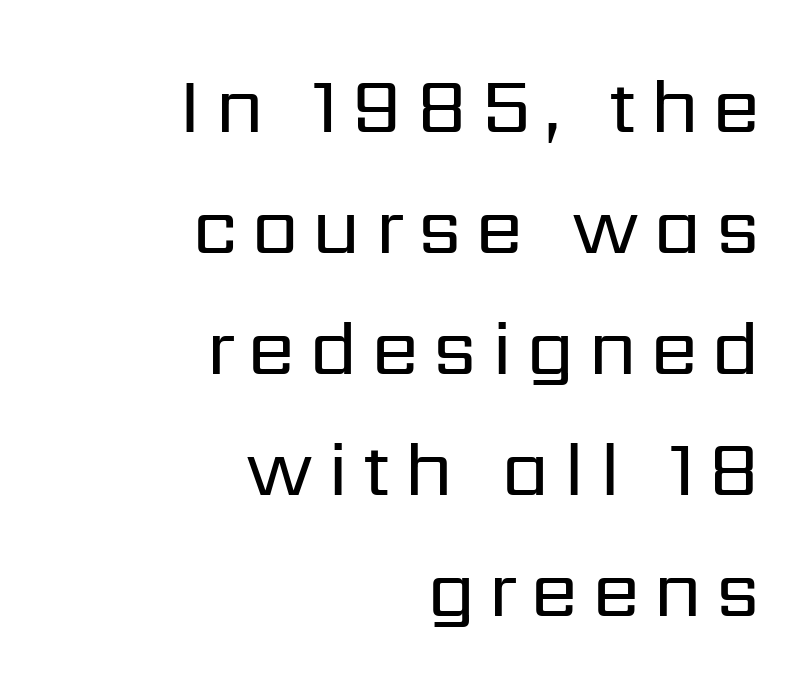
The image shows 78 px regular-weight sans-serif type, upright; set right-aligned, normal line spacing (1.55x), not underlined; low stroke contrast and a medium x-height.
